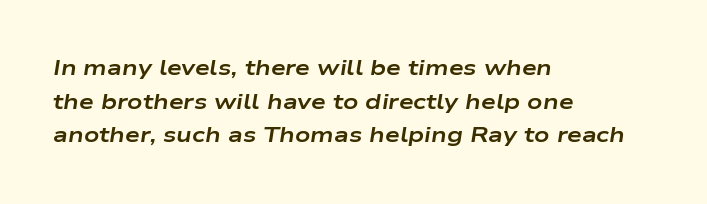
The image shows 21 px bold type, italic (leaning right); set left-aligned, normal line spacing (1.6x), normal letter spacing, not underlined.
